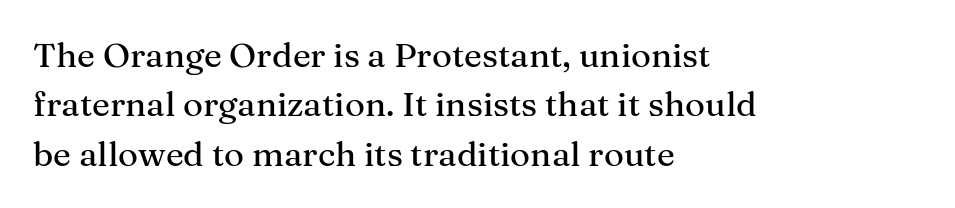
The image shows 34 px serif type, upright; set left-aligned, normal line spacing (1.45x), normal letter spacing, not underlined; medium stroke contrast and a medium x-height.
